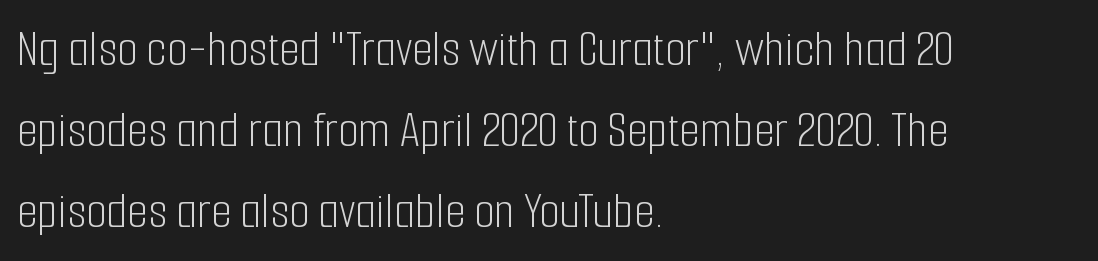
The image shows 53 px light, condensed sans-serif type, upright; set left-aligned, normal line spacing (1.53x), normal letter spacing, not underlined; low stroke contrast and a medium x-height.
